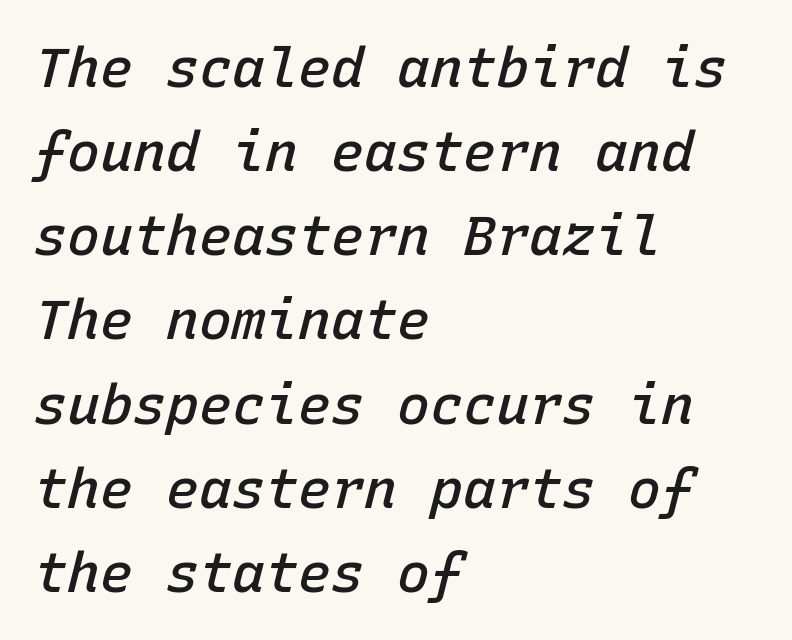
The image shows 55 px semibold type, italic (leaning right), monospaced; set left-aligned, normal line spacing (1.53x), normal letter spacing, not underlined; low stroke contrast and a medium x-height.
